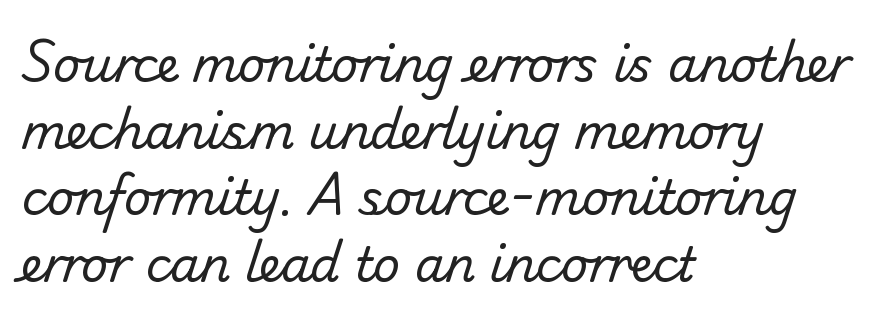
{"serif": "no", "bold": "no", "weight": "regular", "width": "normal", "stroke_contrast": "low", "x_height": "small", "monospaced": "no", "underline": "no", "align": "left", "line_spacing": "normal", "line_spacing_ratio": 1.42, "letter_spacing": "normal", "letter_spacing_em": 0.0, "glyph_px": 47}
